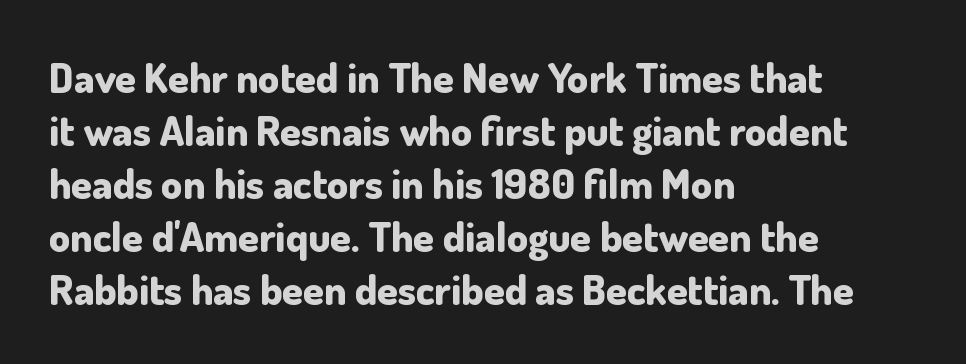
{"serif": "no", "italic": "no", "bold": "yes", "weight": "bold", "width": "normal", "stroke_contrast": "low", "x_height": "small", "monospaced": "no", "underline": "no", "align": "left", "line_spacing": "normal", "line_spacing_ratio": 1.26, "letter_spacing": "normal", "letter_spacing_em": 0.0, "glyph_px": 42}
